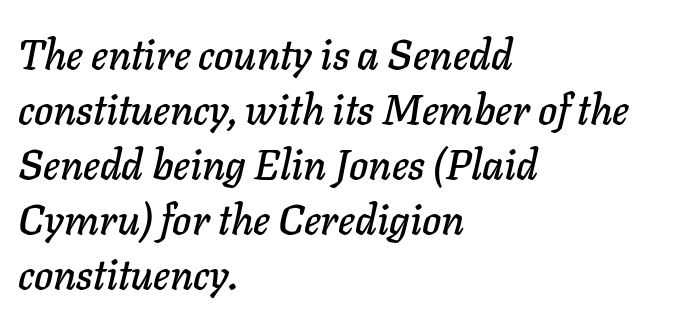
The image shows 41 px text type, italic (leaning right); set left-aligned, normal line spacing (1.34x), normal letter spacing, not underlined; low stroke contrast and a medium x-height.
